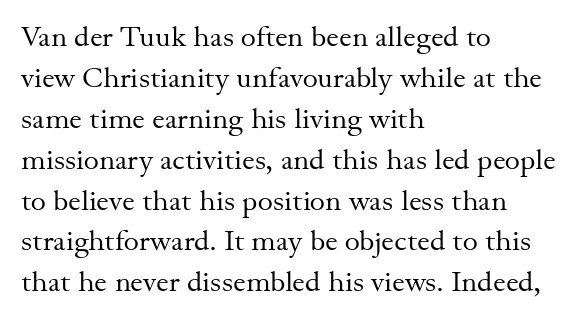
Check where the strokes stop: tiny serifs finish them off. Spacing verdict: proportional, widths tailored to each character. The setting favours the left margin, as ordinary paragraphs usually do. Weight class: somewhere from thin through regular. A typesetter would mark this as roman, not italic. The zone under the glyphs is completely vacant.
